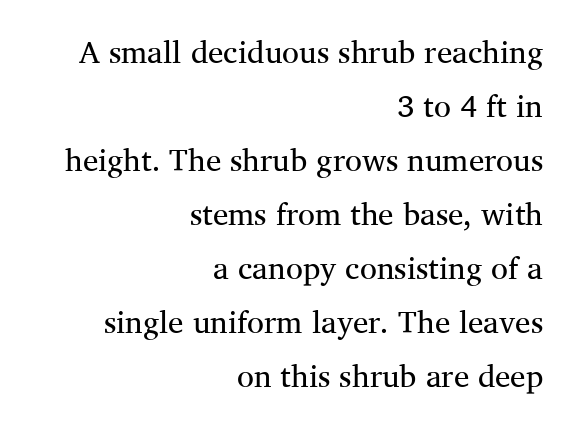
Q: Is the text bold? A: No.
Q: Is the text italic (slanted)? A: No, it is upright.
Q: Is the typeface a serif or a sans-serif typeface? A: Serif.
Q: Is the text underlined? A: No.
Q: How is the paragraph aligned? A: Right-aligned.
Q: Is the spacing between letters normal or unusually wide? A: Normal.
Q: Width (condensed, normal, or wide)? A: Normal.
Q: Stroke contrast? A: Medium.
Q: x-height? A: Medium.
Q: Monospaced? A: No.
